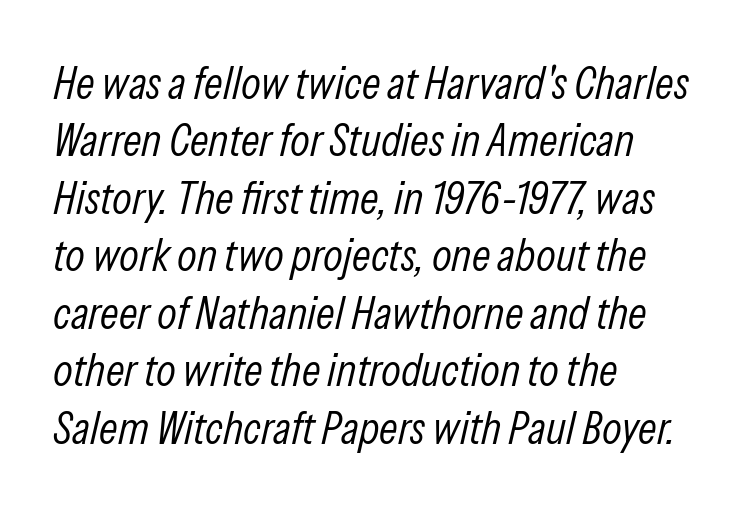
The image shows 46 px light, condensed type, italic (leaning right); set left-aligned, normal line spacing (1.25x), normal letter spacing, not underlined; low stroke contrast and a medium x-height.
